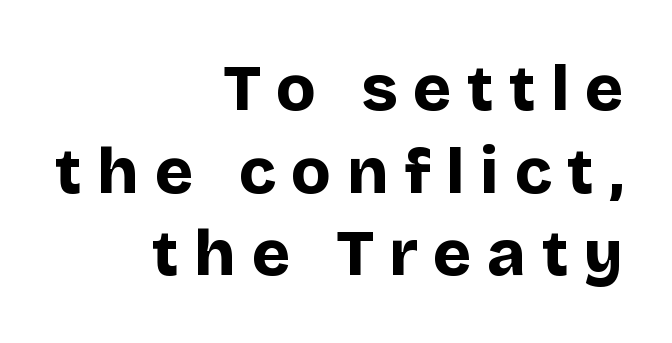
The image shows 65 px bold sans-serif type, upright; set right-aligned, normal line spacing (1.27x), unusually wide letter spacing (+0.24 em), not underlined; low stroke contrast and a large x-height.
